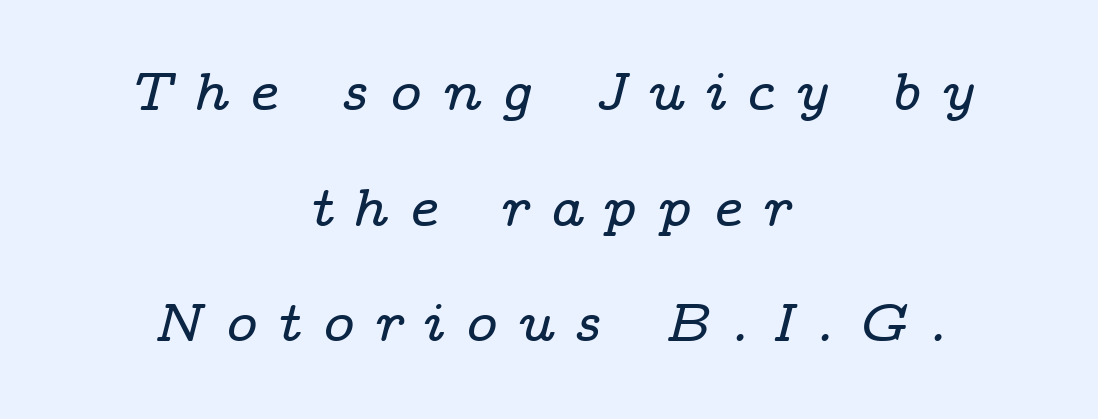
{"serif": "yes", "italic": "yes", "lean": "right", "slant_degrees": 14, "width": "wide", "stroke_contrast": "low", "x_height": "medium", "monospaced": "no", "underline": "no", "align": "center", "line_spacing": "loose", "line_spacing_ratio": 2.14, "letter_spacing": "wide", "letter_spacing_em": 0.37, "glyph_px": 54}
